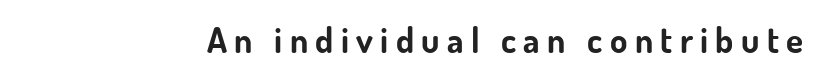
The designer went with a sans here, leaving each stem footless. Students, note that the glyphs here are deliberately spaced far apart. Words float on clear page, feet unadorned. You can tell it's not italic because the verticals are truly vertical. Varying glyph widths throughout — classic text-font behaviour. Does the weight exceed regular? Yes, all the way to bold.
